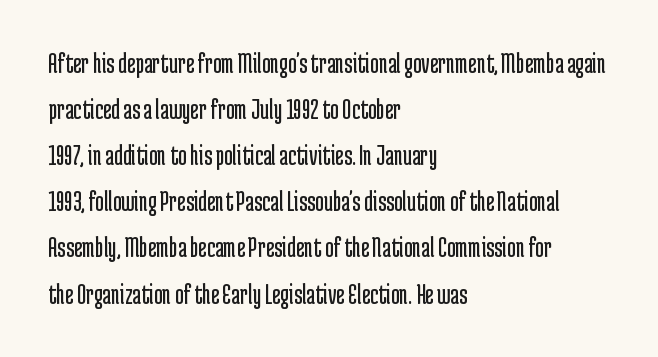
The image shows 29 px regular-weight, condensed sans-serif type, upright; set left-aligned, normal line spacing (1.59x), normal letter spacing, not underlined; low stroke contrast and a medium x-height.
